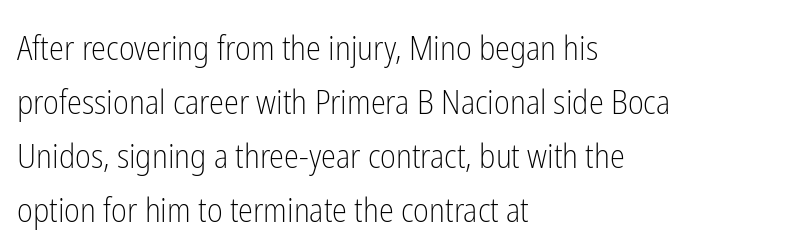
Q: Is the text bold? A: No.
Q: Is the text italic (slanted)? A: No, it is upright.
Q: Is the typeface a serif or a sans-serif typeface? A: Sans-serif.
Q: Is the text underlined? A: No.
Q: How is the paragraph aligned? A: Left-aligned.
Q: Is the spacing between letters normal or unusually wide? A: Normal.
Q: Is the spacing between lines tight, normal or loose? A: Normal.
Q: Width (condensed, normal, or wide)? A: Condensed.
Q: Stroke contrast? A: Low.
Q: x-height? A: Medium.
Q: Monospaced? A: No.
